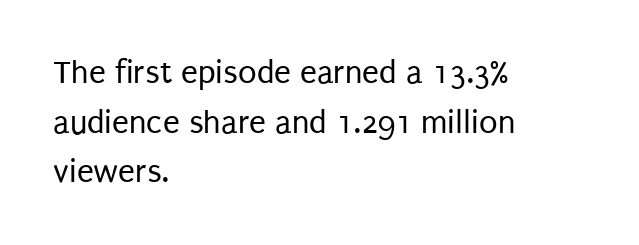
Q: Is the text bold? A: No.
Q: Is the text italic (slanted)? A: No, it is upright.
Q: Is the typeface a serif or a sans-serif typeface? A: Sans-serif.
Q: Is the text underlined? A: No.
Q: How is the paragraph aligned? A: Left-aligned.
Q: Is the spacing between letters normal or unusually wide? A: Normal.
Q: Is the spacing between lines tight, normal or loose? A: Normal.
Q: Width (condensed, normal, or wide)? A: Condensed.
Q: Stroke contrast? A: Low.
Q: x-height? A: Large.
Q: Monospaced? A: No.
